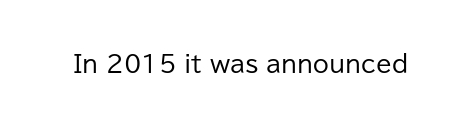
The type is set solid horizontally, with unmodified tracking. Words float on clear page, feet unadorned. A quiet, ordinary-to-light weight characterises the typeface. The type sits square on the baseline with zero lean.
